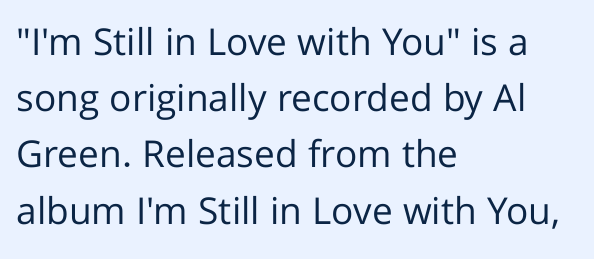
Q: Is the text bold? A: No.
Q: Is the text italic (slanted)? A: No, it is upright.
Q: Is the typeface a serif or a sans-serif typeface? A: Sans-serif.
Q: Is the text underlined? A: No.
Q: How is the paragraph aligned? A: Left-aligned.
Q: Is the spacing between letters normal or unusually wide? A: Normal.
Q: Is the spacing between lines tight, normal or loose? A: Normal.
Q: Width (condensed, normal, or wide)? A: Normal.
Q: Stroke contrast? A: Low.
Q: x-height? A: Medium.
Q: Monospaced? A: No.
